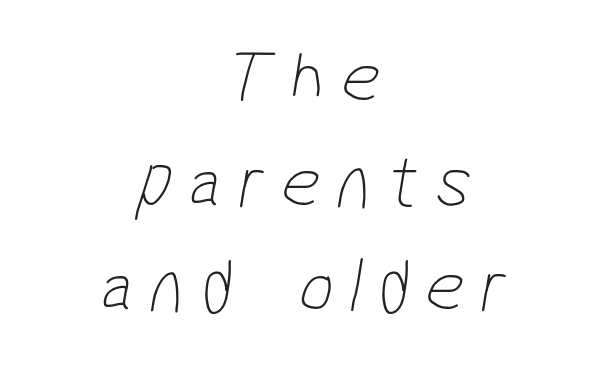
Think of a printed novel: that variable character pitch is what you see here. If you measured baseline to baseline, you'd find a middling distance. The rendering shows plain stroke endings on the letterforms — a sans-serif design. Honestly, there is no underline to notice here at all. The weight tops out at a normal text grade.
